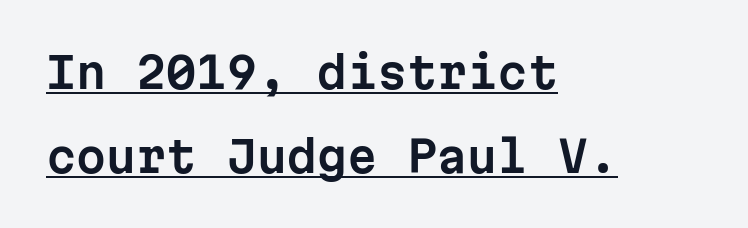
{"serif": "no", "italic": "no", "width": "normal", "stroke_contrast": "low", "x_height": "medium", "monospaced": "yes", "underline": "yes", "align": "left", "line_spacing": "loose", "line_spacing_ratio": 1.95, "letter_spacing": "normal", "letter_spacing_em": 0.0, "glyph_px": 43}
